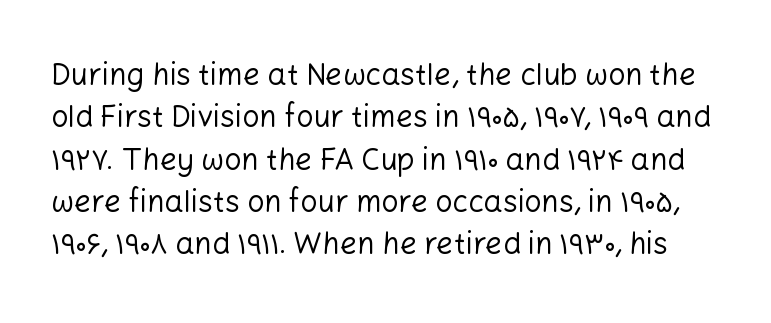
The image shows 30 px regular-weight sans-serif type, upright; set normal line spacing (1.41x), normal letter spacing, not underlined; low stroke contrast and a medium x-height.
